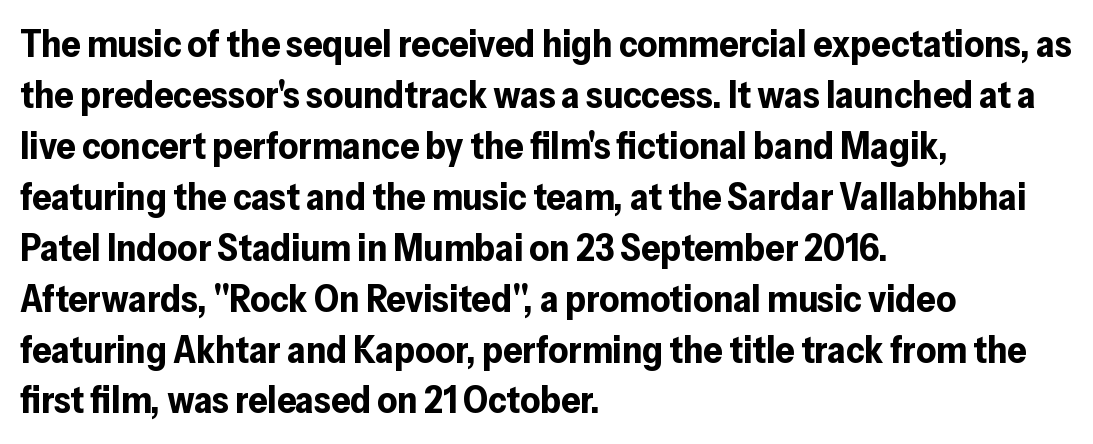
{"serif": "no", "italic": "no", "bold": "yes", "weight": "bold", "width": "normal", "stroke_contrast": "low", "x_height": "medium", "monospaced": "no", "underline": "no", "align": "left", "line_spacing": "normal", "line_spacing_ratio": 1.34, "letter_spacing": "normal", "letter_spacing_em": 0.0, "glyph_px": 38}
